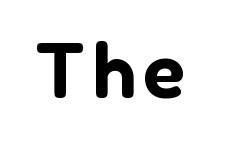
Q: Is the text italic (slanted)? A: No, it is upright.
Q: Is the typeface a serif or a sans-serif typeface? A: Sans-serif.
Q: Is the text underlined? A: No.
Q: Width (condensed, normal, or wide)? A: Normal.
Q: Stroke contrast? A: Low.
Q: x-height? A: Medium.
Q: Monospaced? A: No.
